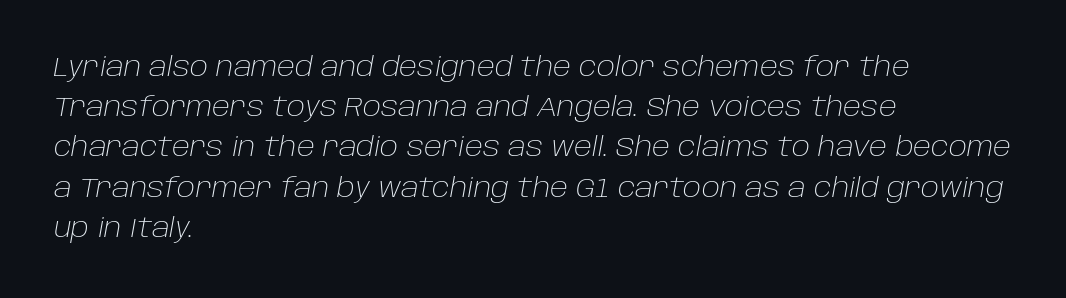
{"italic": "yes", "lean": "right", "slant_degrees": 10, "bold": "no", "underline": "no", "align": "left", "line_spacing": "normal", "line_spacing_ratio": 1.49, "letter_spacing": "normal", "letter_spacing_em": 0.0, "glyph_px": 27}
